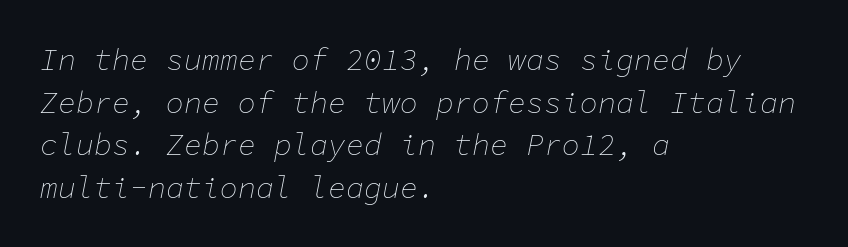
Q: Is the text bold? A: No.
Q: Is the text italic (slanted)? A: Yes, it leans right by about 11 degrees.
Q: Is the text underlined? A: No.
Q: How is the paragraph aligned? A: Left-aligned.
Q: Is the spacing between letters normal or unusually wide? A: Normal.
Q: Is the spacing between lines tight, normal or loose? A: Normal.
Q: Width (condensed, normal, or wide)? A: Normal.
Q: Stroke contrast? A: Low.
Q: x-height? A: Medium.
Q: Monospaced? A: Yes.
